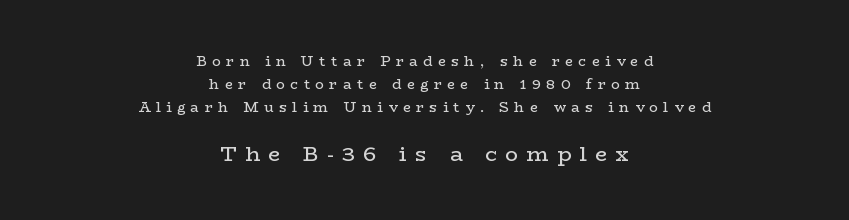
Q: Is the text bold? A: No.
Q: Is the text italic (slanted)? A: No, it is upright.
Q: Is the text underlined? A: No.
Q: How is the paragraph aligned? A: Centered.
Q: Is the spacing between letters normal or unusually wide? A: Unusually wide.
Q: Is the spacing between lines tight, normal or loose? A: Normal.
Q: Which block of text is set in a larger size, the first (top) or the second (bottom)? A: The second (bottom) one.
